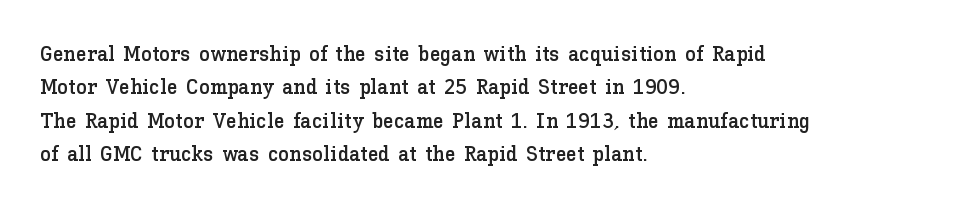
{"italic": "no", "underline": "no", "align": "left", "line_spacing": "normal", "line_spacing_ratio": 1.52, "letter_spacing": "normal", "letter_spacing_em": 0.0, "glyph_px": 22}
